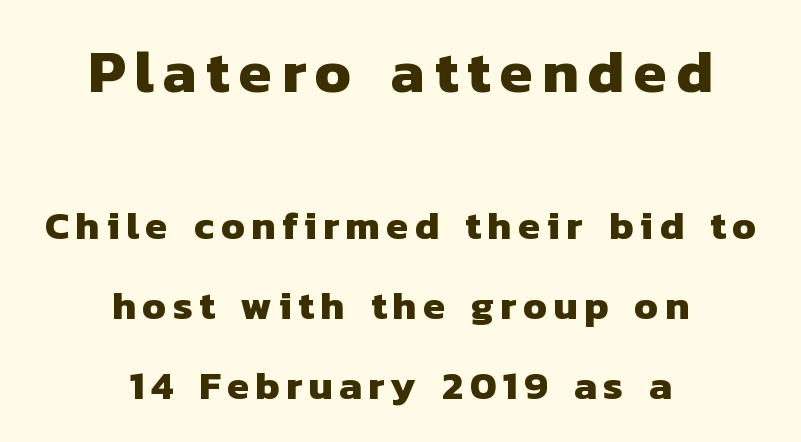
Q: Is the text bold? A: Yes.
Q: Is the typeface a serif or a sans-serif typeface? A: Sans-serif.
Q: Is the text underlined? A: No.
Q: How is the paragraph aligned? A: Centered.
Q: Is the spacing between lines tight, normal or loose? A: Loose.
Q: Which block of text is set in a larger size, the first (top) or the second (bottom)? A: The first (top) one.
Q: Width (condensed, normal, or wide)? A: Normal.
Q: Stroke contrast? A: Low.
Q: x-height? A: Medium.
Q: Monospaced? A: No.
